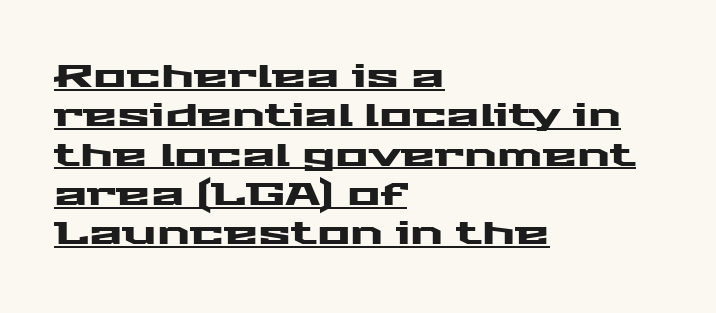
{"serif": "no", "italic": "no", "width": "wide", "stroke_contrast": "medium", "x_height": "medium", "monospaced": "no", "underline": "yes", "align": "left", "line_spacing": "normal", "line_spacing_ratio": 1.27, "letter_spacing": "normal", "letter_spacing_em": 0.0, "glyph_px": 31}
